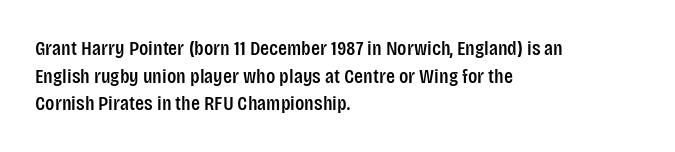
Line starts are locked; line ends wander. Leading matches the norm, producing a regular column. Characters remain perfectly vertical along every line. The area under the type is left untouched. Caption: standard tracking, unaltered.
